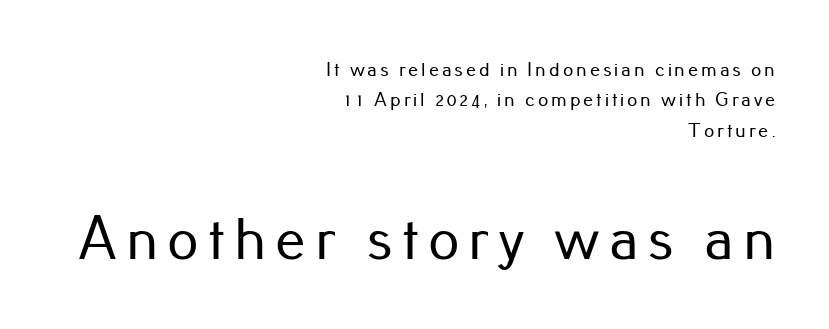
The image shows 61 px sans-serif type, upright; set right-aligned, normal line spacing (1.52x), not underlined; the second (bottom) block is 3.05x larger; low stroke contrast and a small x-height.
